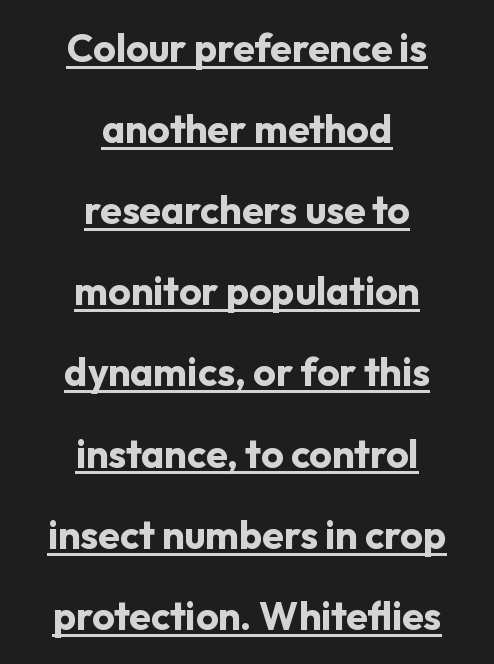
{"serif": "no", "italic": "no", "bold": "yes", "weight": "bold", "width": "normal", "stroke_contrast": "low", "x_height": "medium", "monospaced": "no", "underline": "yes", "align": "center", "line_spacing": "loose", "line_spacing_ratio": 2.08, "letter_spacing": "normal", "letter_spacing_em": 0.0, "glyph_px": 39}
